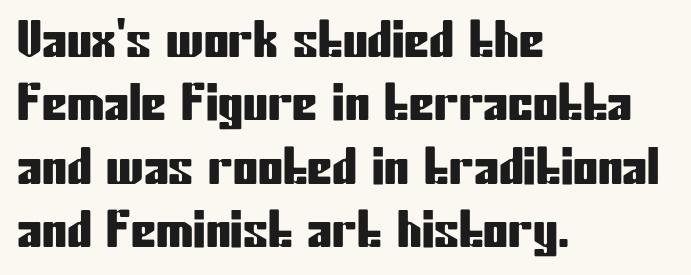
The image shows 50 px condensed sans-serif type, upright; set left-aligned, normal line spacing (1.27x), normal letter spacing, not underlined; low stroke contrast and a medium x-height.
